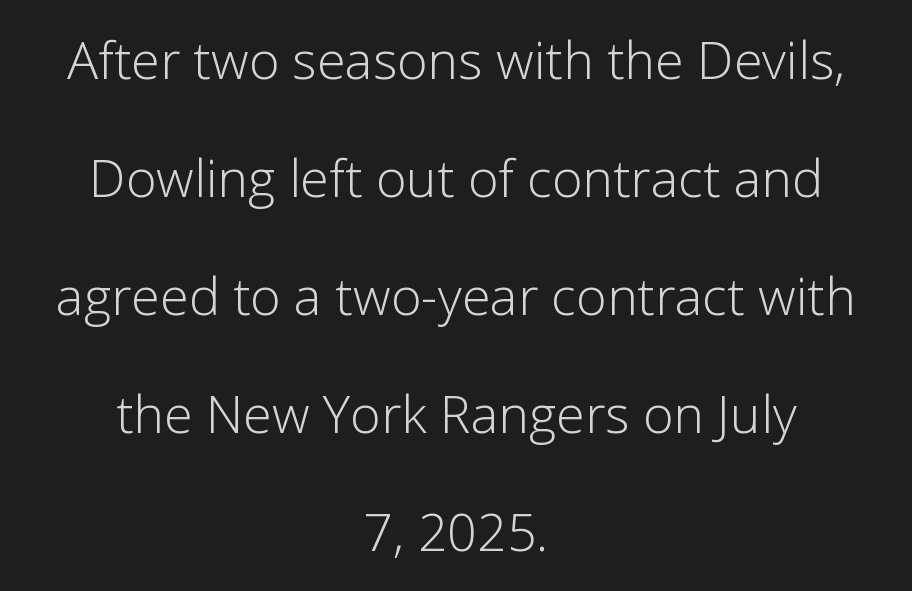
The image shows 52 px light sans-serif type, upright; set centered, loose line spacing (2.27x), normal letter spacing, not underlined; low stroke contrast and a medium x-height.
